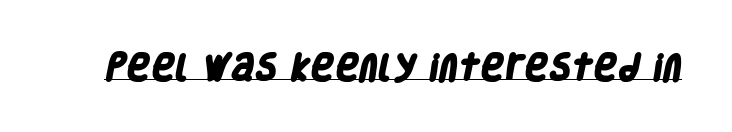
Q: Is the text bold? A: Yes.
Q: Is the typeface a serif or a sans-serif typeface? A: Sans-serif.
Q: Is the text underlined? A: Yes.
Q: Is the spacing between letters normal or unusually wide? A: Normal.
Q: Width (condensed, normal, or wide)? A: Condensed.
Q: Stroke contrast? A: Low.
Q: x-height? A: Large.
Q: Monospaced? A: No.
